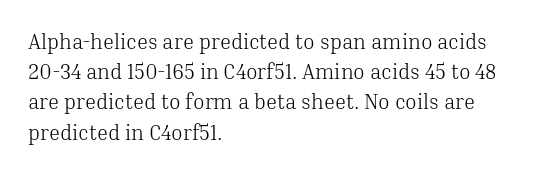
Q: Is the text bold? A: No.
Q: Is the text italic (slanted)? A: No, it is upright.
Q: Is the text underlined? A: No.
Q: How is the paragraph aligned? A: Left-aligned.
Q: Is the spacing between letters normal or unusually wide? A: Normal.
Q: Is the spacing between lines tight, normal or loose? A: Normal.
